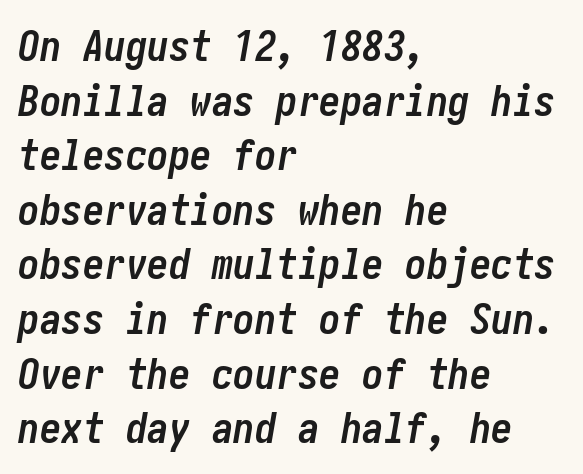
The image shows 43 px semibold, condensed type, italic (leaning right); set left-aligned, normal line spacing (1.27x), normal letter spacing, not underlined; low stroke contrast and a medium x-height.
